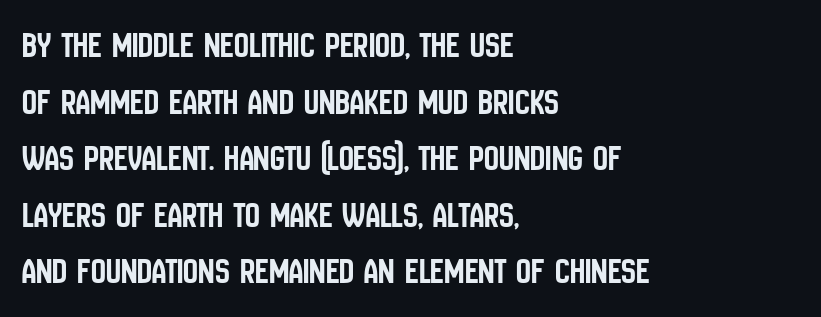
Examine the stroke ends and you'll find no serifs. Proportional: the letters do not fall into vertical columns. The letters stand straight up with perfectly vertical stems. Regarding leading, the lines here are spaced in the standard way.
